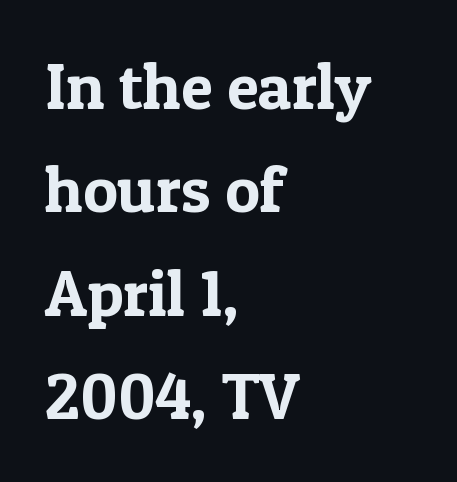
{"serif": "yes", "italic": "no", "width": "normal", "x_height": "medium", "monospaced": "no", "underline": "no", "align": "left", "line_spacing": "normal", "line_spacing_ratio": 1.59, "letter_spacing": "normal", "letter_spacing_em": 0.0, "glyph_px": 65}
